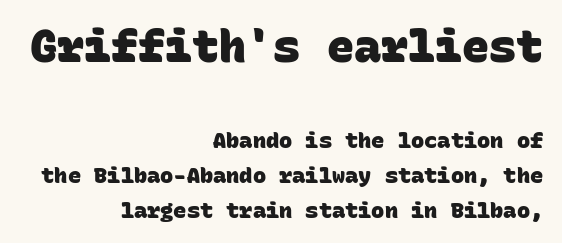
{"serif": "no", "bold": "yes", "weight": "heavy", "width": "normal", "stroke_contrast": "low", "x_height": "large", "monospaced": "yes", "underline": "no", "align": "right", "line_spacing": "normal", "line_spacing_ratio": 1.59, "letter_spacing": "normal", "letter_spacing_em": 0.0, "larger_block": "first", "size_ratio": 2.05, "glyph_px": 45}
